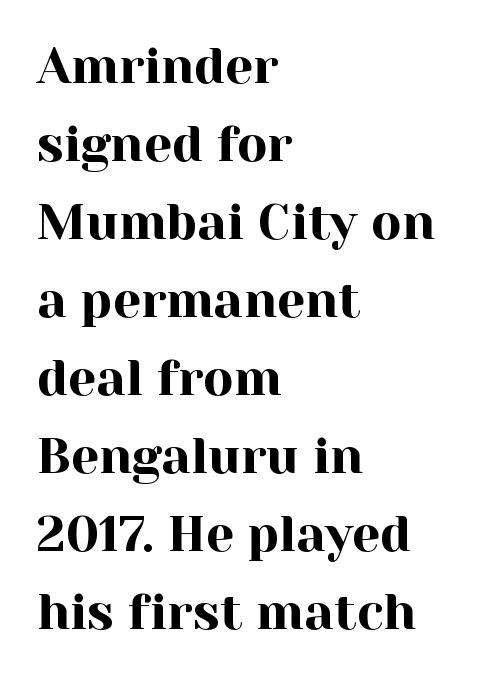
Compared with typical body copy, the letter spacing here is the same. The font's upright variant was chosen for this text. Layout note: lines flush left. Spacing verdict: proportional, widths tailored to each character.
